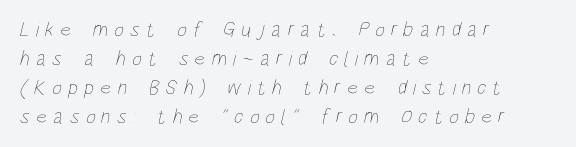
The image shows 21 px text type; set left-aligned, normal line spacing (1.38x), unusually wide letter spacing (+0.3 em), not underlined.
